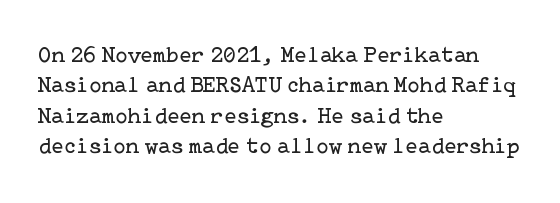
The image shows 23 px text type, upright; set left-aligned, normal line spacing (1.32x), normal letter spacing, not underlined.
